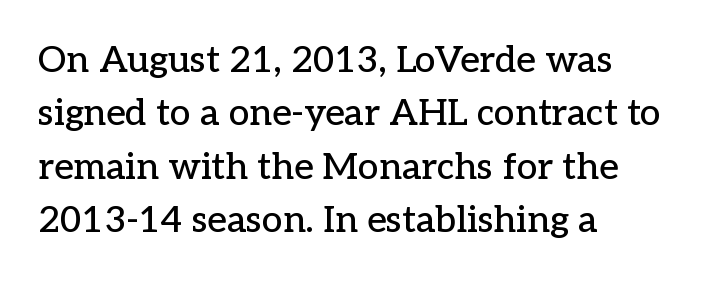
Each new line begins a customary step beneath the previous one. The rendering uses natural spacing where letterforms have individual widths. Italic: no, the glyphs are upright roman. Regarding serifs, this sample has them.
